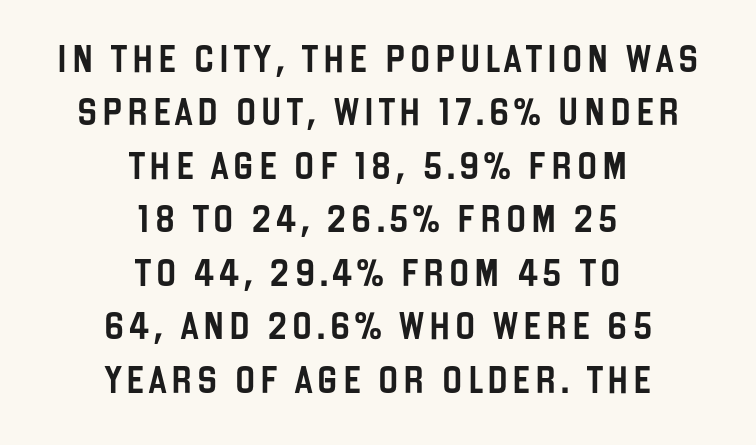
{"italic": "no", "underline": "no", "align": "center", "line_spacing": "loose", "line_spacing_ratio": 1.98, "glyph_px": 27}
